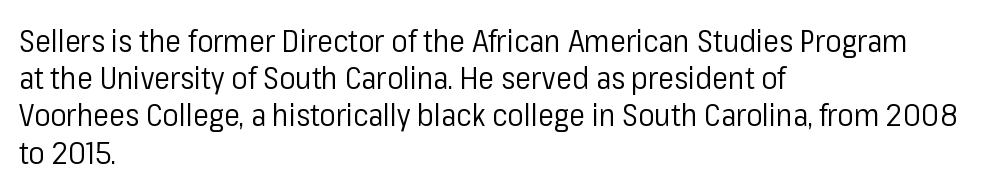
Q: Is the text bold? A: No.
Q: Is the text italic (slanted)? A: No, it is upright.
Q: Is the typeface a serif or a sans-serif typeface? A: Sans-serif.
Q: Is the text underlined? A: No.
Q: How is the paragraph aligned? A: Left-aligned.
Q: Is the spacing between letters normal or unusually wide? A: Normal.
Q: Width (condensed, normal, or wide)? A: Normal.
Q: Stroke contrast? A: Low.
Q: x-height? A: Medium.
Q: Monospaced? A: No.
